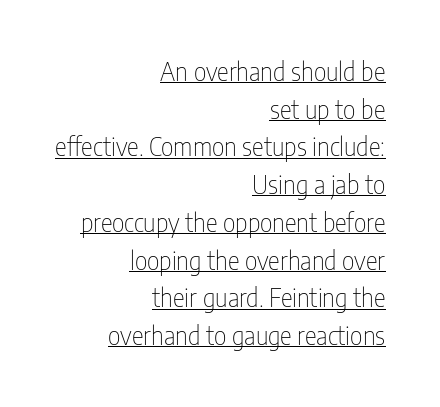
{"italic": "no", "bold": "no", "underline": "yes", "align": "right", "line_spacing": "normal", "line_spacing_ratio": 1.51, "letter_spacing": "normal", "letter_spacing_em": 0.0, "glyph_px": 25}
